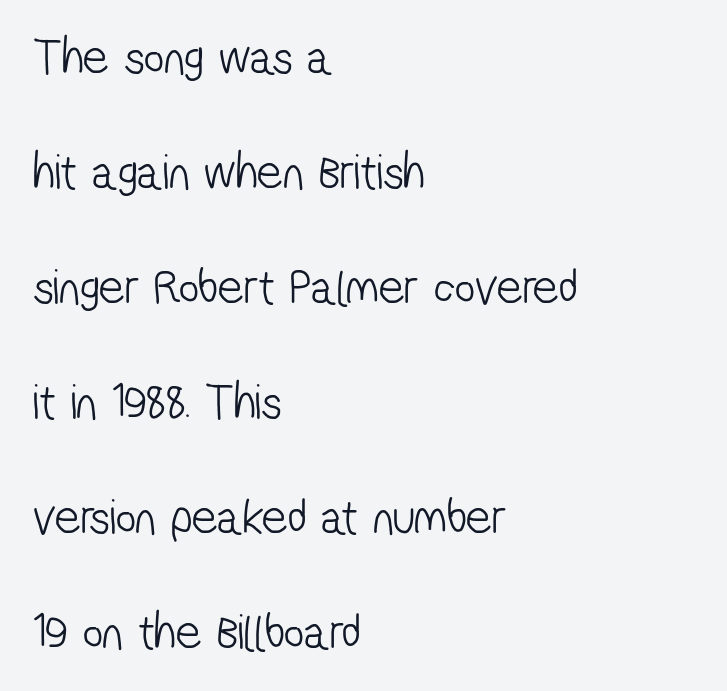
The vertical gap from one line to the next is large. Stroke thickness stays within the range of a standard reading face or lighter. The passage shown is typed in a proportional face where columns would drift. The foot of each line stays bare and open. Leftover space on each line is placed entirely after the last word. You could call the tracking neutral — neither tight nor loose.
